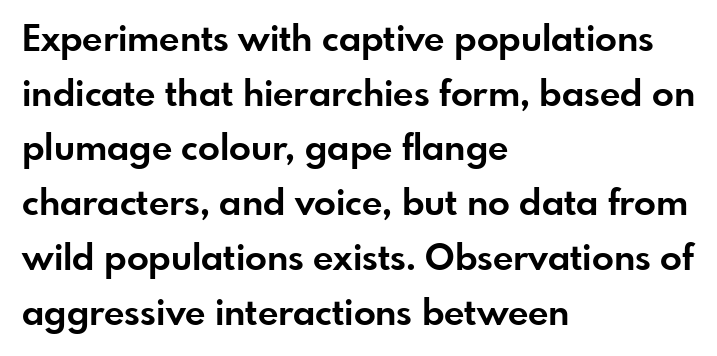
Q: Is the text bold? A: Yes.
Q: Is the text italic (slanted)? A: No, it is upright.
Q: Is the typeface a serif or a sans-serif typeface? A: Sans-serif.
Q: Is the text underlined? A: No.
Q: How is the paragraph aligned? A: Left-aligned.
Q: Is the spacing between letters normal or unusually wide? A: Normal.
Q: Is the spacing between lines tight, normal or loose? A: Normal.
Q: Width (condensed, normal, or wide)? A: Normal.
Q: Stroke contrast? A: Low.
Q: x-height? A: Small.
Q: Monospaced? A: No.
